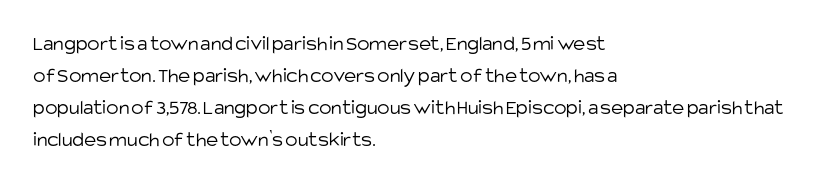
Q: Is the text bold? A: No.
Q: Is the text italic (slanted)? A: No, it is upright.
Q: Is the text underlined? A: No.
Q: How is the paragraph aligned? A: Left-aligned.
Q: Is the spacing between letters normal or unusually wide? A: Normal.
Q: Is the spacing between lines tight, normal or loose? A: Normal.
